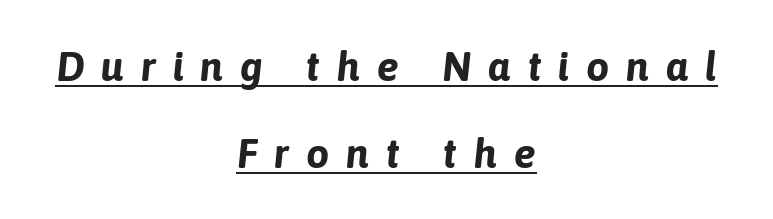
Compared with a flush-left layout, this one balances lines on the center instead. Would a proofreader flag this as italicized? Yes. Each glyph is drawn with heavy, bold strokes. You could not count columns in this text — the font is proportionally spaced. How would I describe the line gaps? Wide and relaxed. How are the letters spaced? Widely, with obvious added tracking.
